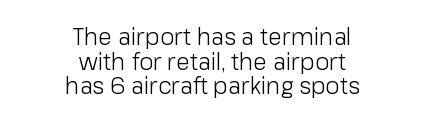
The image shows 23 px text type, upright; set centered, tight line spacing (1.07x), normal letter spacing, not underlined.
